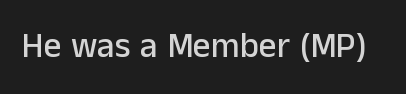
The words here are not underlined. Posture: upright roman. Each letter's strokes conclude bluntly, with no projecting serifs. Spacing between characters is what you'd get straight out of the box.
